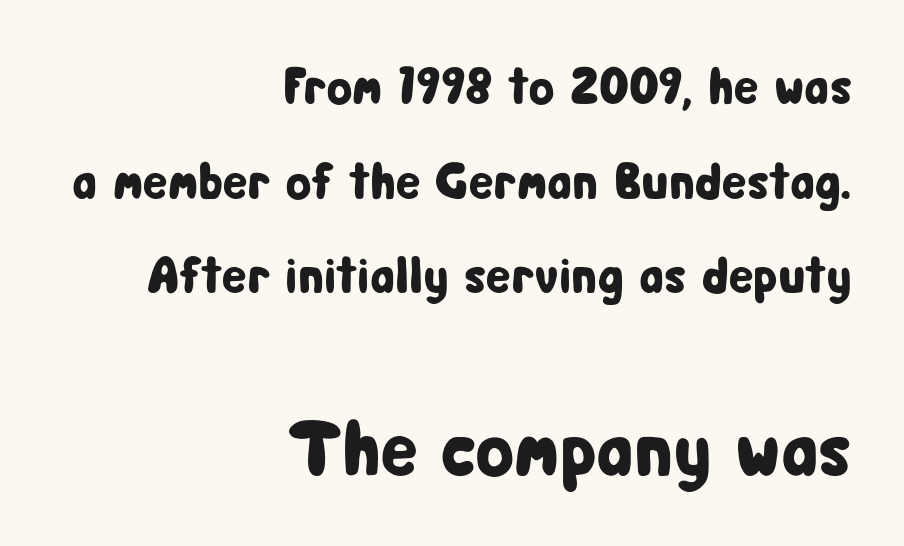
Q: Is the text italic (slanted)? A: No, it is upright.
Q: Is the typeface a serif or a sans-serif typeface? A: Sans-serif.
Q: Is the text underlined? A: No.
Q: How is the paragraph aligned? A: Right-aligned.
Q: Is the spacing between letters normal or unusually wide? A: Normal.
Q: Which block of text is set in a larger size, the first (top) or the second (bottom)? A: The second (bottom) one.
Q: Width (condensed, normal, or wide)? A: Condensed.
Q: Stroke contrast? A: Low.
Q: x-height? A: Medium.
Q: Monospaced? A: No.
